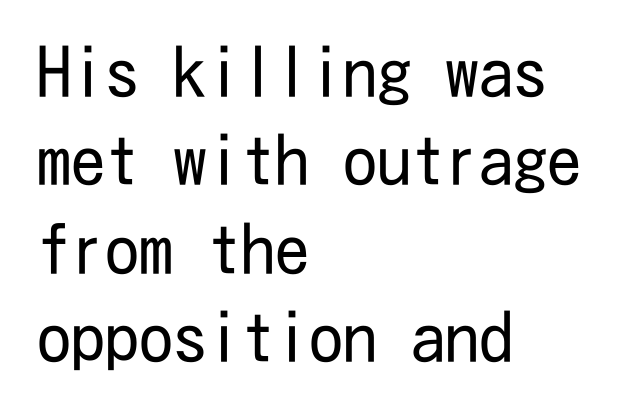
The image shows 68 px regular-weight, condensed sans-serif type, upright; set left-aligned, normal line spacing (1.3x), normal letter spacing, not underlined; low stroke contrast and a medium x-height.
